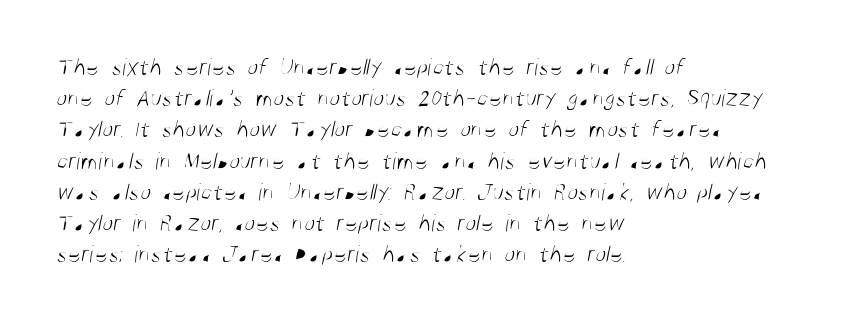
{"bold": "no", "underline": "no", "align": "left", "line_spacing": "normal", "line_spacing_ratio": 1.25, "letter_spacing": "normal", "letter_spacing_em": 0.0, "glyph_px": 25}
